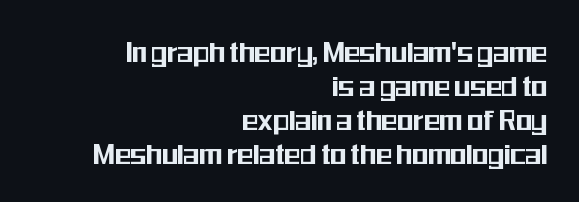
{"serif": "no", "italic": "no", "width": "condensed", "stroke_contrast": "medium", "x_height": "medium", "monospaced": "no", "underline": "no", "align": "right", "line_spacing": "tight", "line_spacing_ratio": 1.03, "letter_spacing": "normal", "letter_spacing_em": 0.0, "glyph_px": 33}
